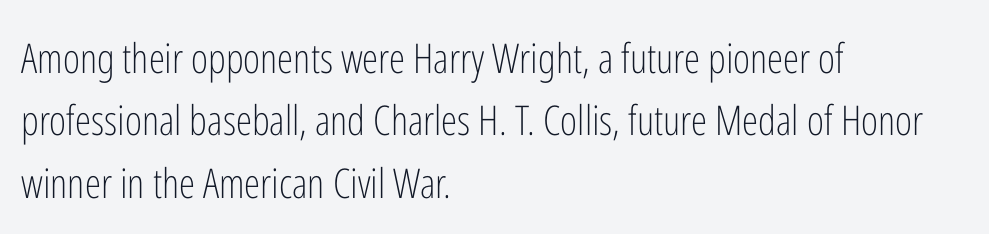
Q: Is the text bold? A: No.
Q: Is the text italic (slanted)? A: No, it is upright.
Q: Is the typeface a serif or a sans-serif typeface? A: Sans-serif.
Q: Is the text underlined? A: No.
Q: How is the paragraph aligned? A: Left-aligned.
Q: Is the spacing between letters normal or unusually wide? A: Normal.
Q: Is the spacing between lines tight, normal or loose? A: Normal.
Q: Width (condensed, normal, or wide)? A: Condensed.
Q: Stroke contrast? A: Low.
Q: x-height? A: Medium.
Q: Monospaced? A: No.
